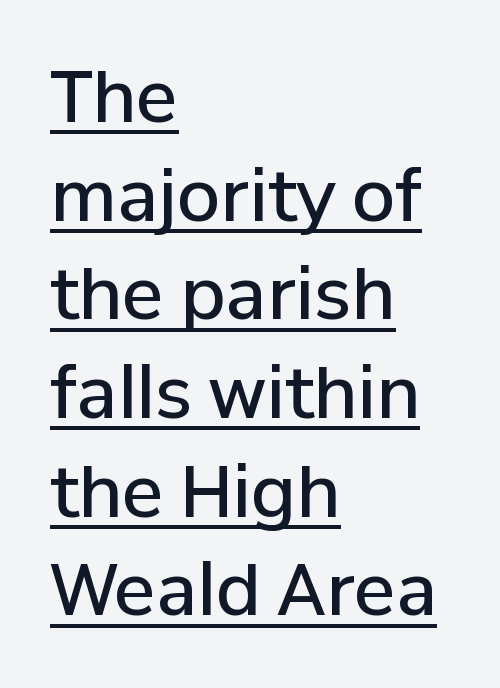
One glance says typical: line gaps are just what's usual. The type is set solid horizontally, with unmodified tracking. Check the space under the baseline: a stroke is drawn there. Style check: upright. These lines are set flush left with a ragged right edge.
